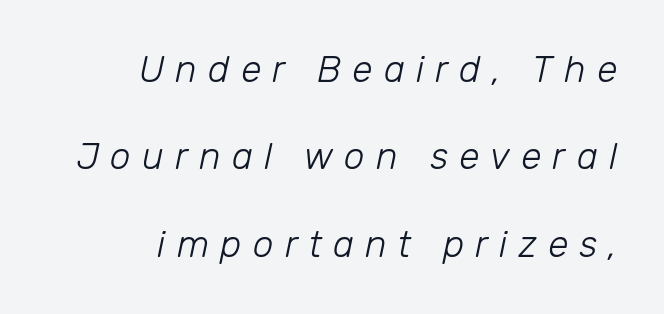
Just letters on the line, the space beneath them empty. Loose tracking; the words dissolve into strings of separated letters. Varying glyph widths throughout — classic text-font behaviour. The rendering uses a large line-height, opening up the rows. Letters have the restrained weight of plain body copy at most.
